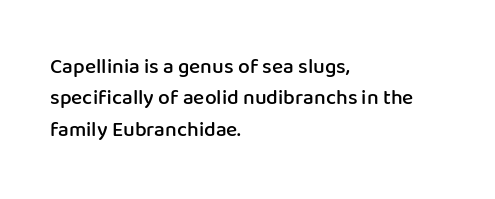
Emphasis by weight is partial: semibold. A typesetter would call this leading conventional body-copy spacing. The rendering keeps characters at their native spacing. This is roman type, the default non-slanted kind. Compared with a centered layout, this one pins lines to the left instead.
